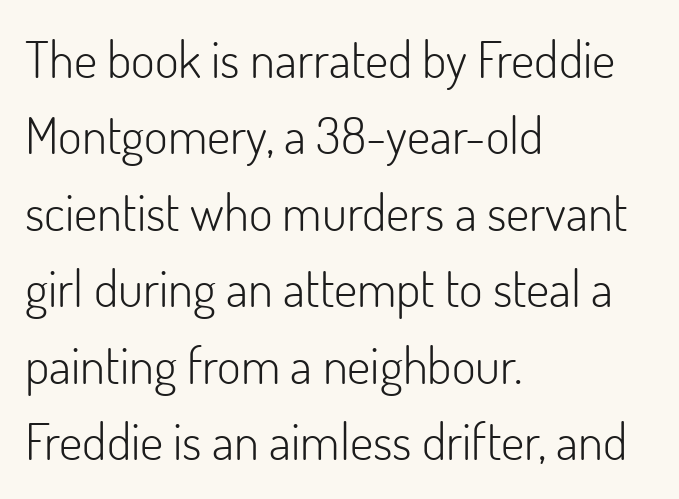
{"serif": "no", "italic": "no", "bold": "no", "weight": "light", "width": "normal", "stroke_contrast": "low", "x_height": "small", "monospaced": "no", "underline": "no", "align": "left", "line_spacing": "normal", "line_spacing_ratio": 1.5, "letter_spacing": "normal", "letter_spacing_em": 0.0, "glyph_px": 51}
